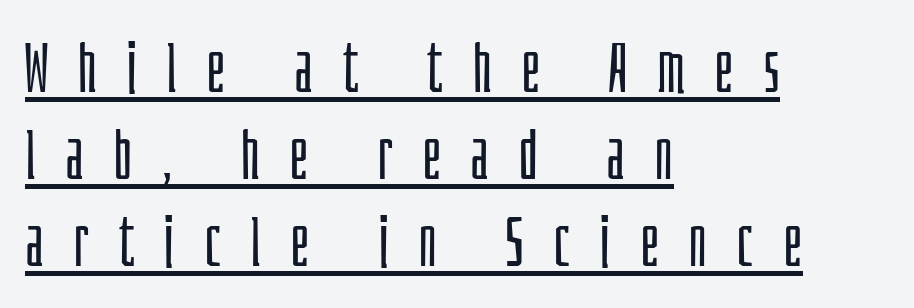
Q: Is the text bold? A: No.
Q: Is the text italic (slanted)? A: No, it is upright.
Q: Is the typeface a serif or a sans-serif typeface? A: Sans-serif.
Q: Is the text underlined? A: Yes.
Q: How is the paragraph aligned? A: Left-aligned.
Q: Is the spacing between letters normal or unusually wide? A: Unusually wide.
Q: Is the spacing between lines tight, normal or loose? A: Normal.
Q: Width (condensed, normal, or wide)? A: Condensed.
Q: Stroke contrast? A: Low.
Q: x-height? A: Large.
Q: Monospaced? A: No.
